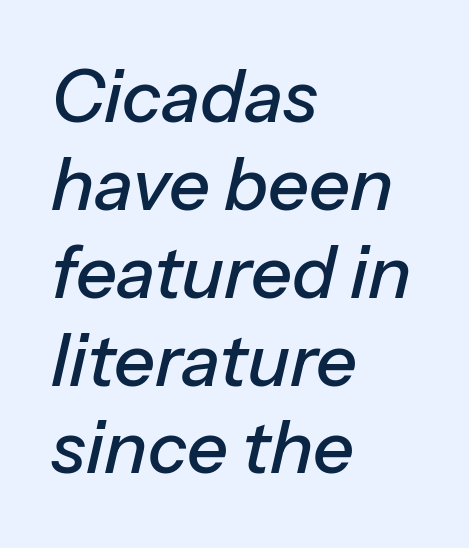
{"italic": "yes", "lean": "right", "slant_degrees": 13, "width": "normal", "stroke_contrast": "low", "x_height": "medium", "monospaced": "no", "underline": "no", "align": "left", "line_spacing_ratio": 1.22, "letter_spacing": "normal", "letter_spacing_em": 0.0, "glyph_px": 72}
